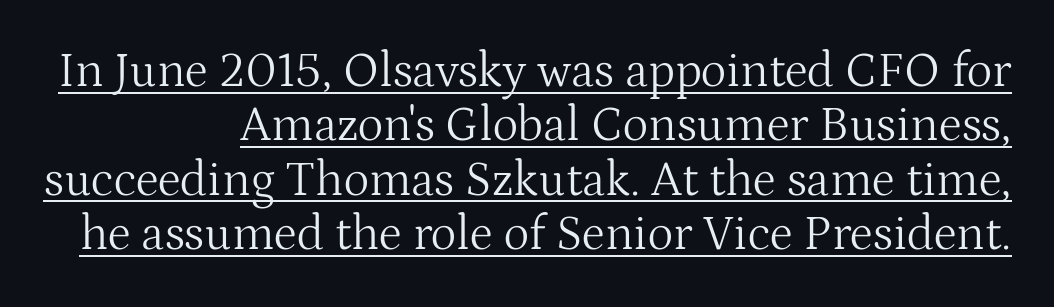
Q: Is the text bold? A: No.
Q: Is the text italic (slanted)? A: No, it is upright.
Q: Is the typeface a serif or a sans-serif typeface? A: Serif.
Q: Is the text underlined? A: Yes.
Q: How is the paragraph aligned? A: Right-aligned.
Q: Is the spacing between letters normal or unusually wide? A: Normal.
Q: Is the spacing between lines tight, normal or loose? A: Tight.
Q: Width (condensed, normal, or wide)? A: Normal.
Q: Stroke contrast? A: Medium.
Q: x-height? A: Medium.
Q: Monospaced? A: No.
